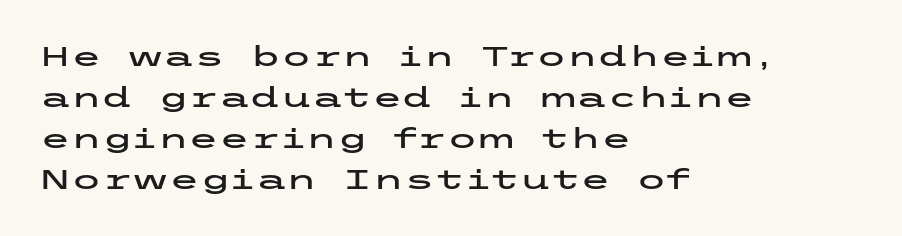
{"serif": "no", "italic": "no", "width": "wide", "stroke_contrast": "low", "x_height": "medium", "underline": "no", "align": "left", "line_spacing": "normal", "line_spacing_ratio": 1.46, "letter_spacing": "normal", "letter_spacing_em": 0.0, "glyph_px": 28}
